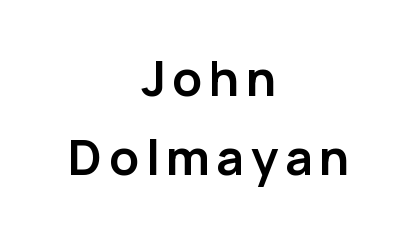
Is the type bold? Yes — the strokes are clearly thick and heavy. The rendering positions every line midway between the sides. The letters advance in unequal steps, a hallmark of proportional type. The specimen reads as upright at a glance. A clean baseline with only descenders dipping below it.
